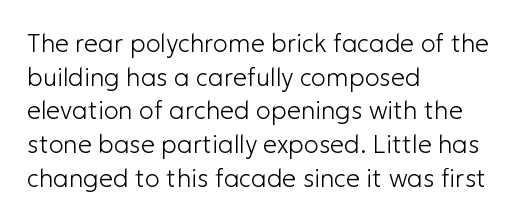
The image shows 25 px text type, upright; set left-aligned, normal line spacing (1.35x), normal letter spacing, not underlined.
